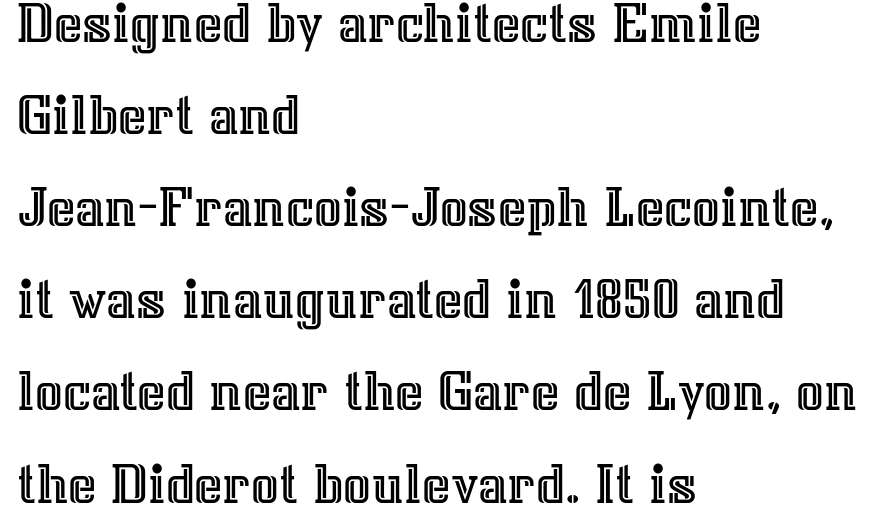
Compared with typical body copy, the letter spacing here is the same. Looks like regular typesetting: each glyph gets only the width it needs. The strip under each line holds only bare page. All the whitespace from short lines collects on the right.
